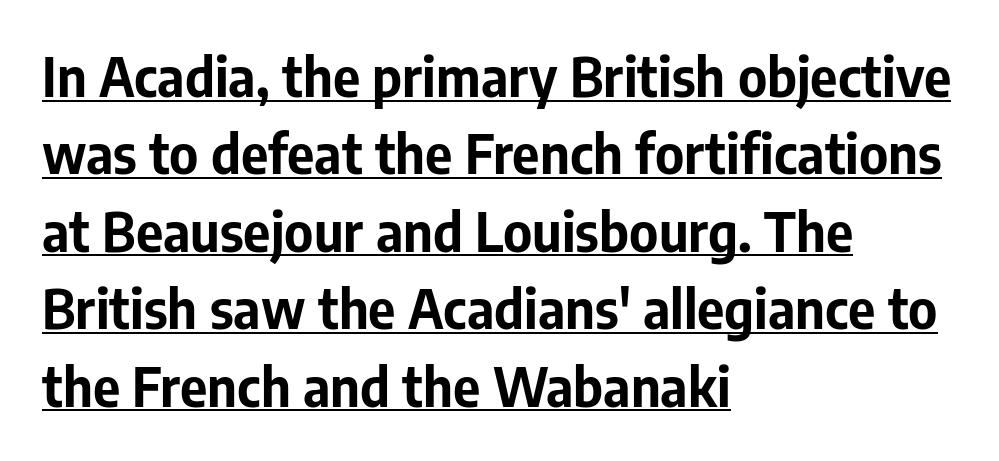
The image shows 53 px bold sans-serif type, upright; set left-aligned, normal line spacing (1.46x), normal letter spacing, underlined; low stroke contrast and a medium x-height.
